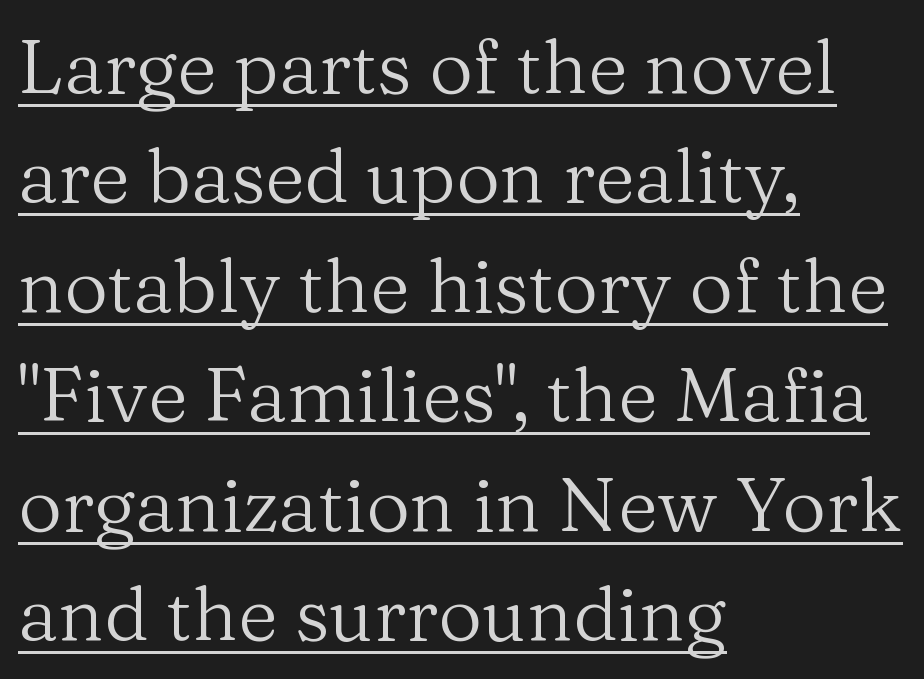
Short note: letters normally spaced. Type style note: has serifs. Designer's note — italics off, roman on. Is this a fixed-width face? No — the glyphs have proportional, varying widths. Each line starts at the same left margin while the right side varies.
